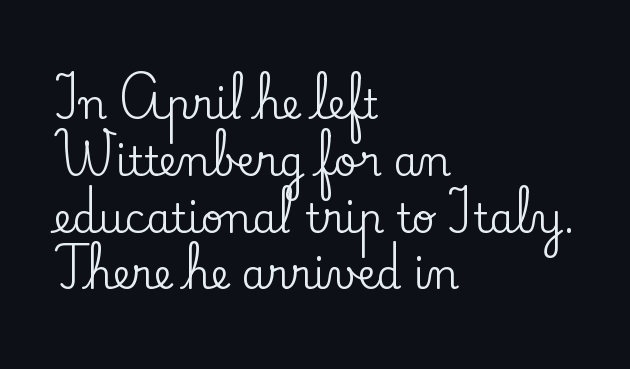
Layout note: lines flush left. This sample has the flowing, uneven cadence of proportional lettering. The passage shown stacks its lines at a standard gap. A clean baseline with only descenders dipping below it. Look at the tracking — it's just the regular setting, nothing added.
